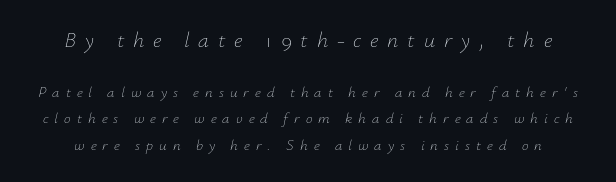
Stems here are at most as thick as an everyday book face. The foot of each line stays bare and open. In this sample the first text group is rendered at the bigger scale. Observe the wide spacing: letters keep a clear distance from each other. These lines were composed using italics.
